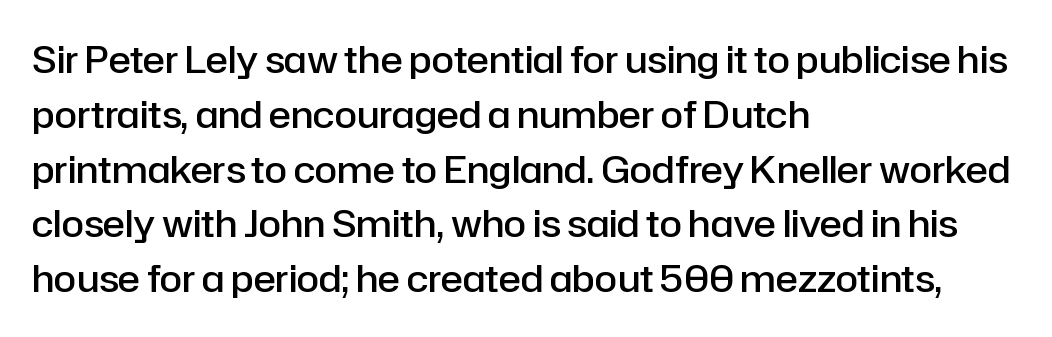
Q: Is the text bold? A: Semi-bold.
Q: Is the text italic (slanted)? A: No, it is upright.
Q: Is the typeface a serif or a sans-serif typeface? A: Sans-serif.
Q: Is the text underlined? A: No.
Q: How is the paragraph aligned? A: Left-aligned.
Q: Is the spacing between letters normal or unusually wide? A: Normal.
Q: Is the spacing between lines tight, normal or loose? A: Normal.
Q: Width (condensed, normal, or wide)? A: Normal.
Q: Stroke contrast? A: Low.
Q: x-height? A: Medium.
Q: Monospaced? A: No.
